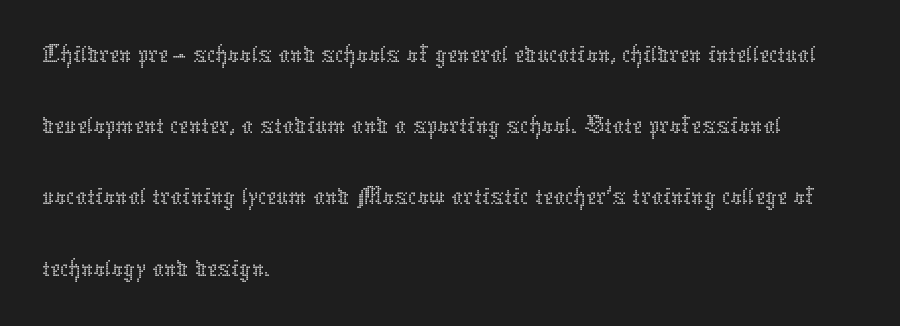
The image shows 57 px thin type, upright; set left-aligned, normal line spacing (1.25x), normal letter spacing, not underlined; low stroke contrast and a medium x-height.
